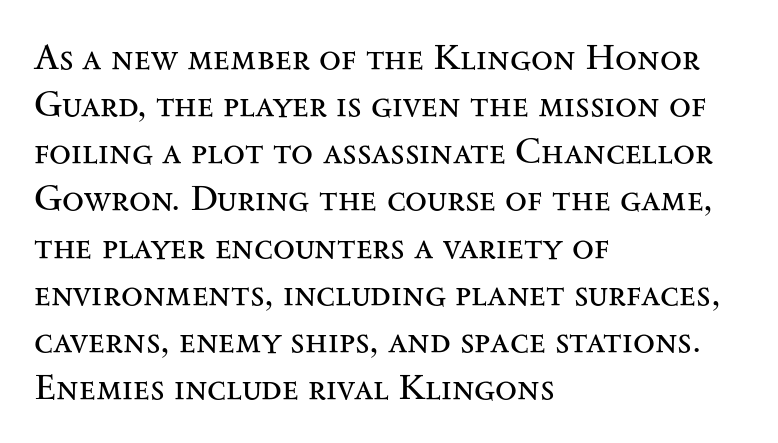
The image shows 36 px regular-weight, wide serif type, upright; set left-aligned, normal line spacing (1.31x), normal letter spacing, not underlined; medium stroke contrast and a small x-height.
